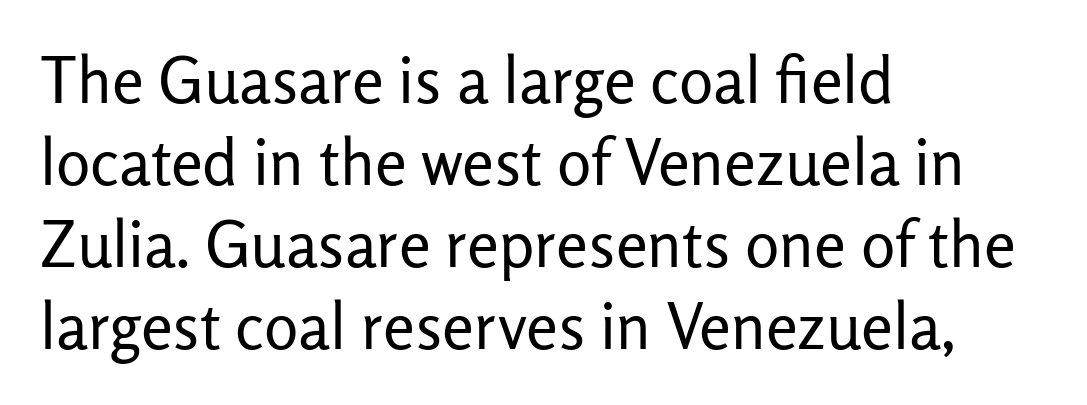
{"serif": "no", "italic": "no", "bold": "no", "weight": "regular", "width": "normal", "stroke_contrast": "low", "x_height": "medium", "monospaced": "no", "underline": "no", "align": "left", "line_spacing": "normal", "line_spacing_ratio": 1.28, "letter_spacing": "normal", "letter_spacing_em": 0.0, "glyph_px": 64}
